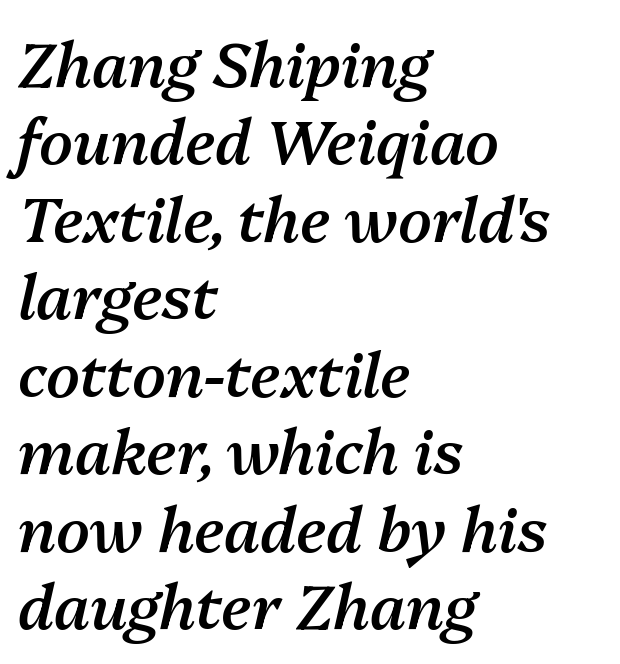
Q: Is the text bold? A: Semi-bold.
Q: Is the text italic (slanted)? A: Yes, it leans right by about 13 degrees.
Q: Is the text underlined? A: No.
Q: How is the paragraph aligned? A: Left-aligned.
Q: Is the spacing between letters normal or unusually wide? A: Normal.
Q: Is the spacing between lines tight, normal or loose? A: Normal.
Q: Width (condensed, normal, or wide)? A: Normal.
Q: Stroke contrast? A: Medium.
Q: x-height? A: Medium.
Q: Monospaced? A: No.
